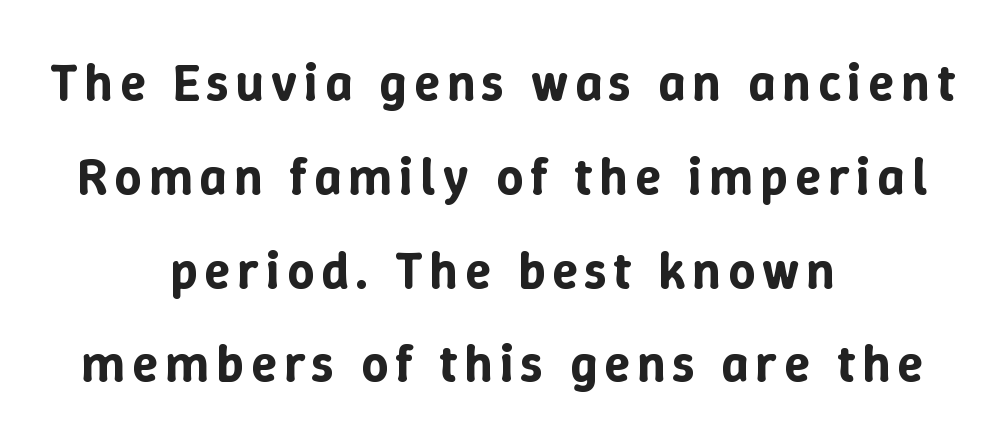
The image shows 53 px text type, upright; set centered, line spacing 1.77x, not underlined; low stroke contrast and a medium x-height.
